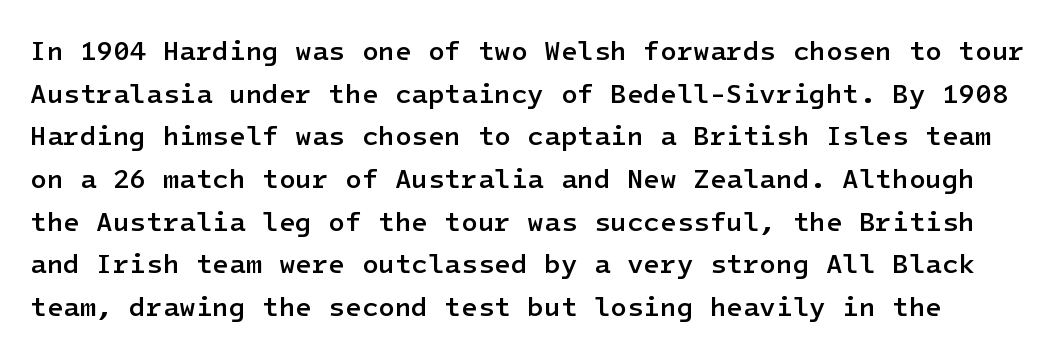
{"italic": "no", "bold": "semi", "underline": "no", "line_spacing": "normal", "line_spacing_ratio": 1.58, "letter_spacing": "normal", "letter_spacing_em": 0.0, "glyph_px": 27}
